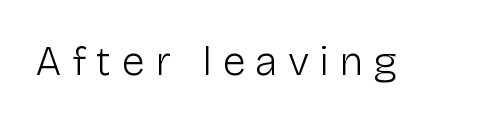
Q: Is the text bold? A: No.
Q: Is the text italic (slanted)? A: No, it is upright.
Q: Is the typeface a serif or a sans-serif typeface? A: Sans-serif.
Q: Is the text underlined? A: No.
Q: Is the spacing between letters normal or unusually wide? A: Unusually wide.
Q: Width (condensed, normal, or wide)? A: Normal.
Q: Stroke contrast? A: Low.
Q: x-height? A: Medium.
Q: Monospaced? A: No.
